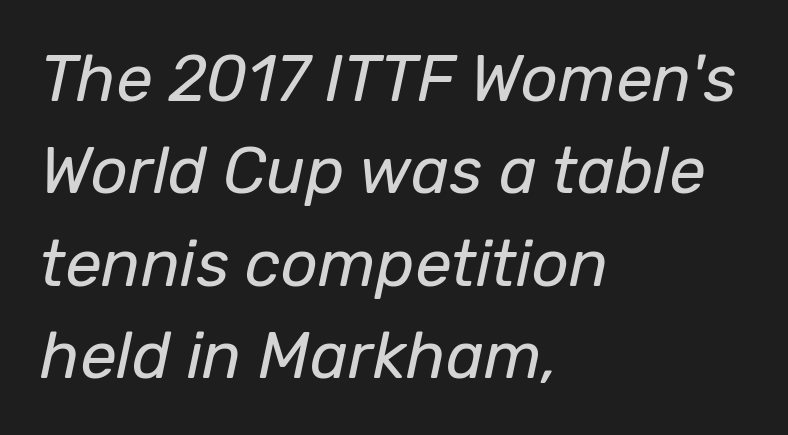
Beneath every word, the page is bare. Spacing verdict: proportional, widths tailored to each character. One glance says typical: line gaps are just what's usual. Letters have the restrained weight of plain body copy at most.
